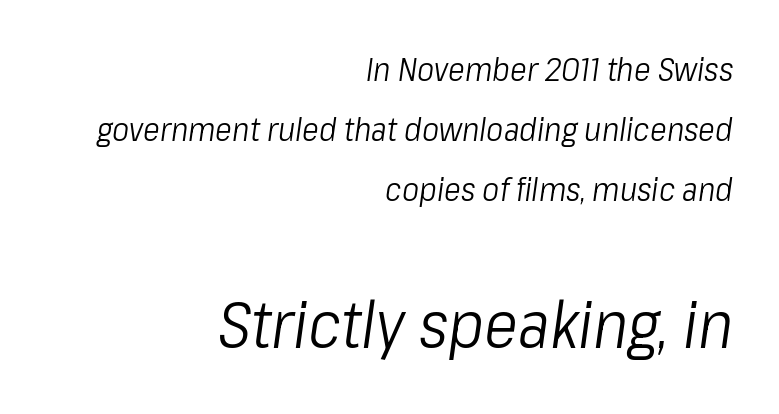
The paragraph has a hard right edge and a soft left edge. You could not count columns in this text — the font is proportionally spaced. Tall strokes in this sample are angled rather than plumb. The typesetting does not lean heavy: it is not bold. The designer gave the closing block more size than the opening block. Check under the words: just untouched page.
